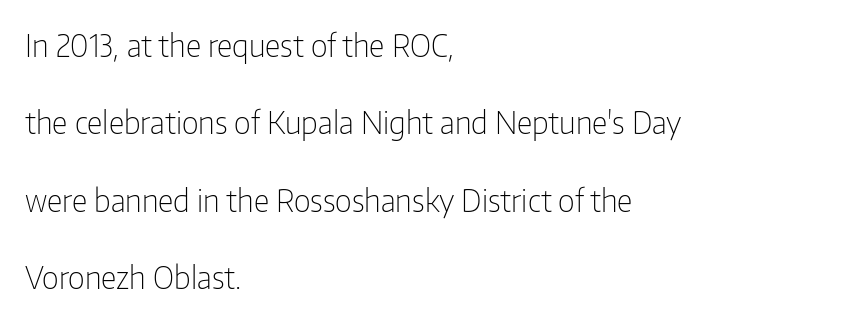
The image shows 31 px light, condensed sans-serif type, upright; set left-aligned, loose line spacing (2.5x), normal letter spacing, not underlined; low stroke contrast and a medium x-height.
